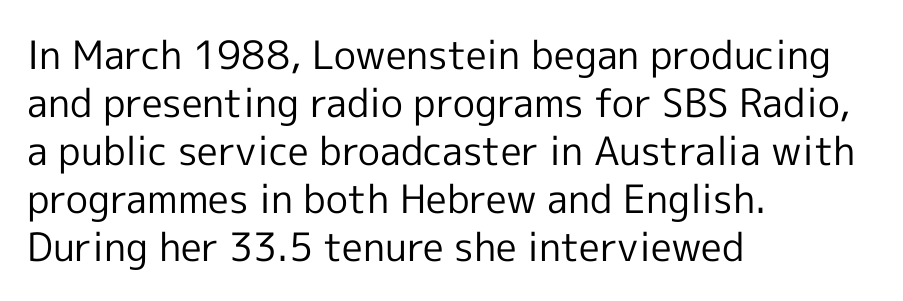
{"serif": "no", "italic": "no", "bold": "no", "weight": "regular", "width": "normal", "x_height": "medium", "monospaced": "no", "underline": "no", "align": "left", "line_spacing_ratio": 1.23, "letter_spacing": "normal", "letter_spacing_em": 0.0, "glyph_px": 39}
